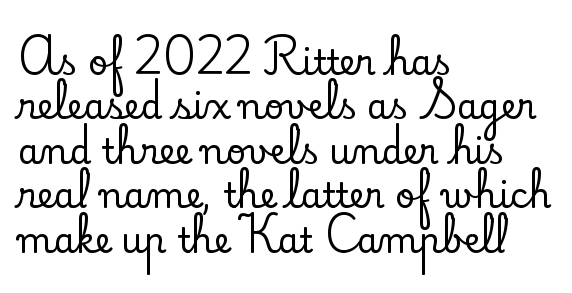
Type without underlining. Does extra space separate the letters? No, they use regular spacing. Teacher's note: observe the even left margin — that is flush-left alignment. The passage shown stacks its lines at a standard gap.
